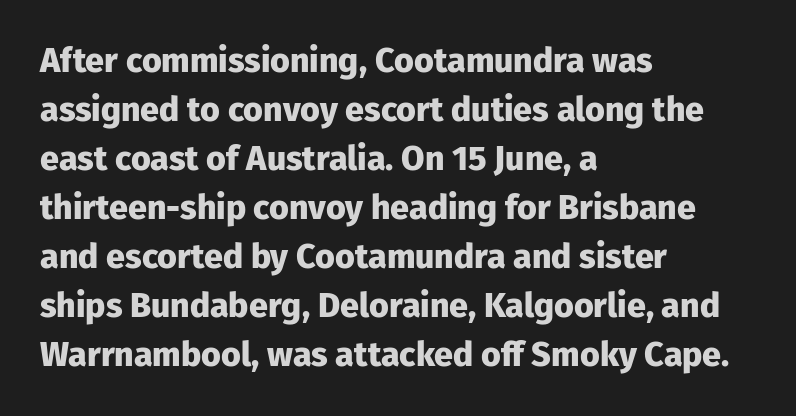
Q: Is the text bold? A: Yes.
Q: Is the text italic (slanted)? A: No, it is upright.
Q: Is the typeface a serif or a sans-serif typeface? A: Sans-serif.
Q: Is the text underlined? A: No.
Q: How is the paragraph aligned? A: Left-aligned.
Q: Is the spacing between letters normal or unusually wide? A: Normal.
Q: Is the spacing between lines tight, normal or loose? A: Normal.
Q: Width (condensed, normal, or wide)? A: Normal.
Q: Stroke contrast? A: Low.
Q: x-height? A: Medium.
Q: Monospaced? A: No.
